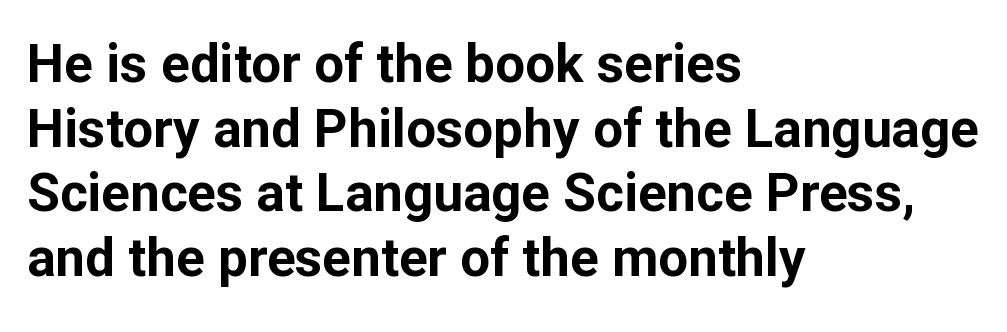
Q: Is the text bold? A: Yes.
Q: Is the text italic (slanted)? A: No, it is upright.
Q: Is the typeface a serif or a sans-serif typeface? A: Sans-serif.
Q: Is the text underlined? A: No.
Q: How is the paragraph aligned? A: Left-aligned.
Q: Is the spacing between letters normal or unusually wide? A: Normal.
Q: Width (condensed, normal, or wide)? A: Normal.
Q: Stroke contrast? A: Low.
Q: x-height? A: Medium.
Q: Monospaced? A: No.
